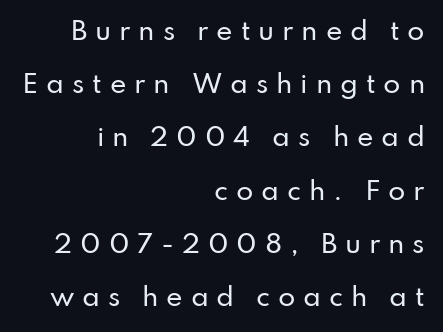
Q: Is the text italic (slanted)? A: No, it is upright.
Q: Is the text underlined? A: No.
Q: How is the paragraph aligned? A: Right-aligned.
Q: Is the spacing between letters normal or unusually wide? A: Unusually wide.
Q: Is the spacing between lines tight, normal or loose? A: Loose.
